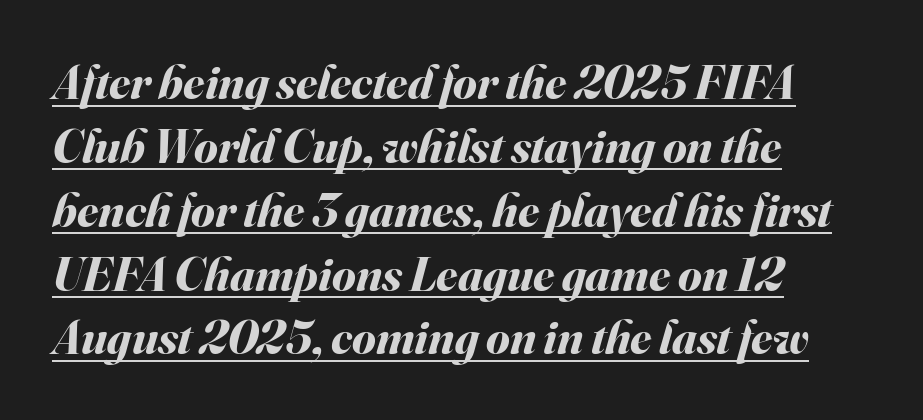
The image shows 48 px bold type, italic (leaning right); set left-aligned, normal line spacing (1.33x), normal letter spacing, underlined; medium stroke contrast and a small x-height.
